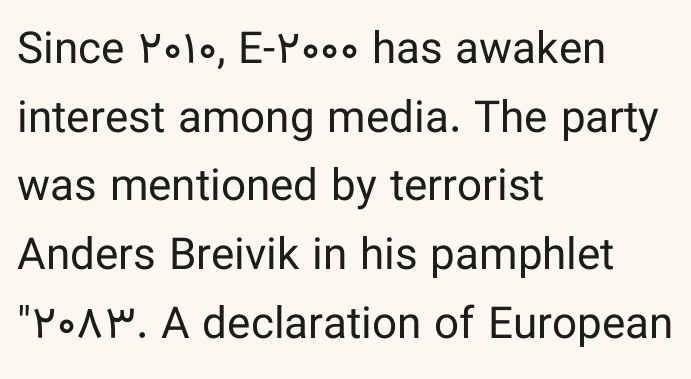
The image shows 44 px regular-weight sans-serif type, upright; set left-aligned, normal line spacing (1.56x), normal letter spacing, not underlined; low stroke contrast and a medium x-height.
